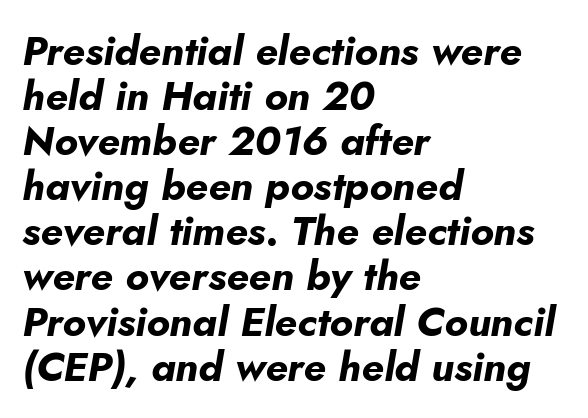
Q: Is the text bold? A: Yes.
Q: Is the text italic (slanted)? A: Yes, it leans right by about 10 degrees.
Q: Is the text underlined? A: No.
Q: How is the paragraph aligned? A: Left-aligned.
Q: Is the spacing between letters normal or unusually wide? A: Normal.
Q: Is the spacing between lines tight, normal or loose? A: Tight.
Q: Width (condensed, normal, or wide)? A: Normal.
Q: Stroke contrast? A: Low.
Q: x-height? A: Small.
Q: Monospaced? A: No.
